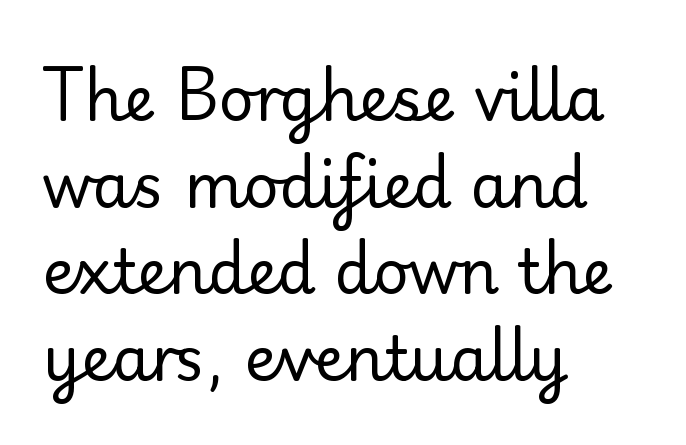
The image shows 61 px regular-weight sans-serif type, upright; set left-aligned, normal line spacing (1.42x), normal letter spacing, not underlined; low stroke contrast and a small x-height.
